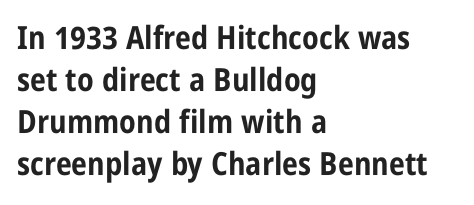
{"serif": "no", "italic": "no", "bold": "yes", "weight": "bold", "width": "condensed", "stroke_contrast": "low", "x_height": "large", "monospaced": "no", "underline": "no", "align": "left", "line_spacing": "normal", "line_spacing_ratio": 1.31, "letter_spacing": "normal", "letter_spacing_em": 0.0, "glyph_px": 32}
